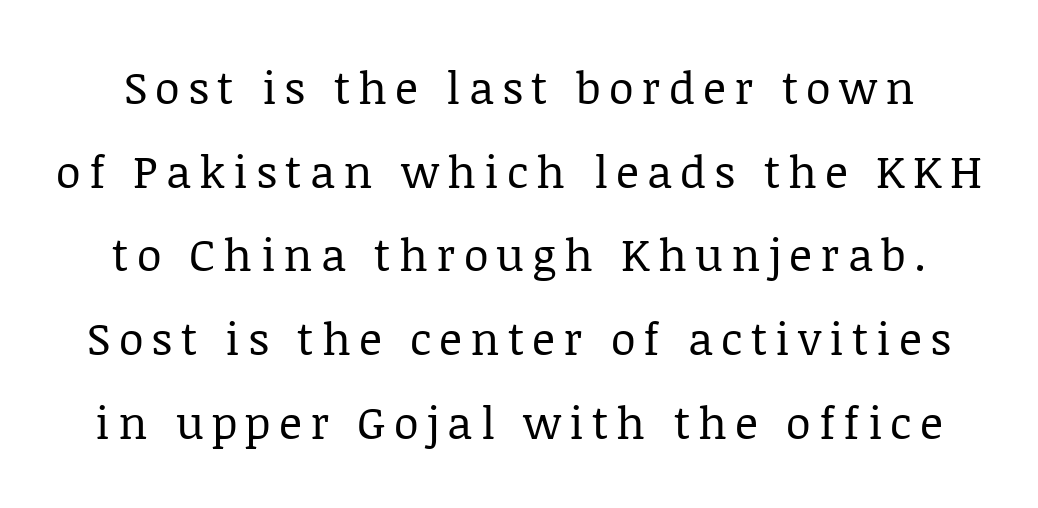
{"serif": "yes", "italic": "no", "bold": "no", "weight": "regular", "width": "normal", "stroke_contrast": "low", "x_height": "large", "monospaced": "no", "underline": "no", "line_spacing_ratio": 1.86, "glyph_px": 45}
